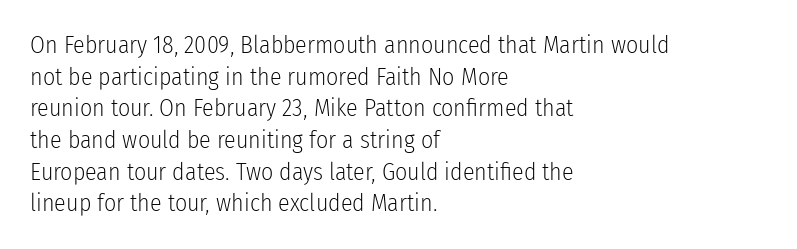
Leftover space on each line is placed entirely after the last word. The typesetting does not lean heavy: it is not bold. Honestly, the letter spacing is just normal — you wouldn't notice it. Underline: absent. If you drew a line through each stem, it would be perfectly vertical.
